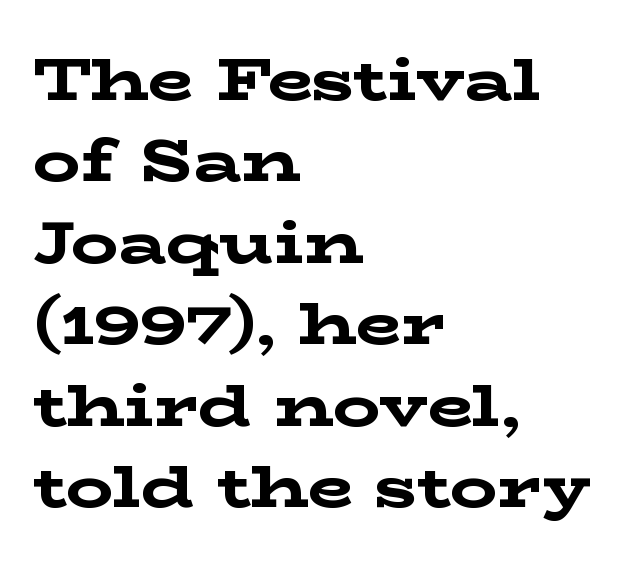
{"serif": "yes", "italic": "no", "bold": "yes", "weight": "bold", "width": "wide", "stroke_contrast": "low", "x_height": "medium", "monospaced": "no", "underline": "no", "align": "left", "line_spacing": "normal", "line_spacing_ratio": 1.38, "letter_spacing": "normal", "letter_spacing_em": 0.0, "glyph_px": 59}
